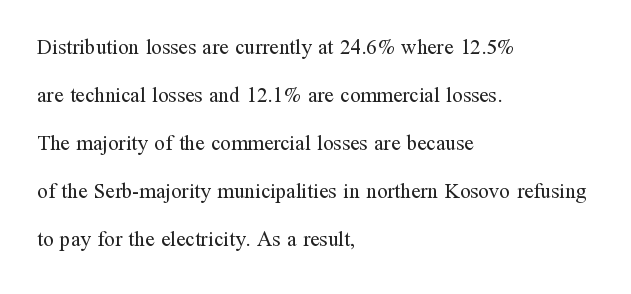
{"italic": "no", "bold": "no", "underline": "no", "align": "left", "line_spacing": "loose", "line_spacing_ratio": 2.29, "letter_spacing": "normal", "letter_spacing_em": 0.0, "glyph_px": 21}
